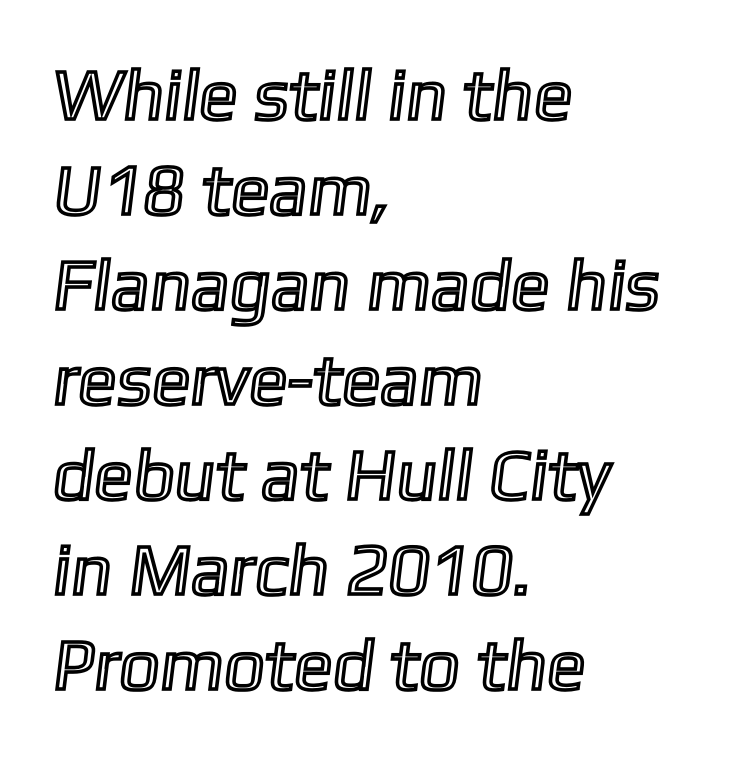
The image shows 72 px text type; set left-aligned, normal line spacing (1.32x), normal letter spacing, not underlined; a medium x-height.
